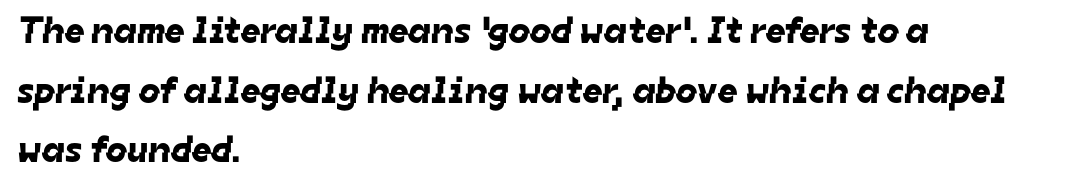
{"serif": "no", "width": "normal", "stroke_contrast": "low", "x_height": "medium", "monospaced": "no", "underline": "no", "align": "left", "line_spacing": "normal", "line_spacing_ratio": 1.57, "letter_spacing": "normal", "letter_spacing_em": 0.0, "glyph_px": 38}
